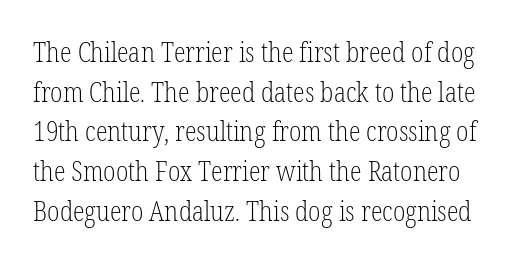
Check the space under the baseline: it is left empty. Tracking value appears to be zero — textbook default spacing. Vertical spacing — default. Weight: not bold — regular or lighter.
